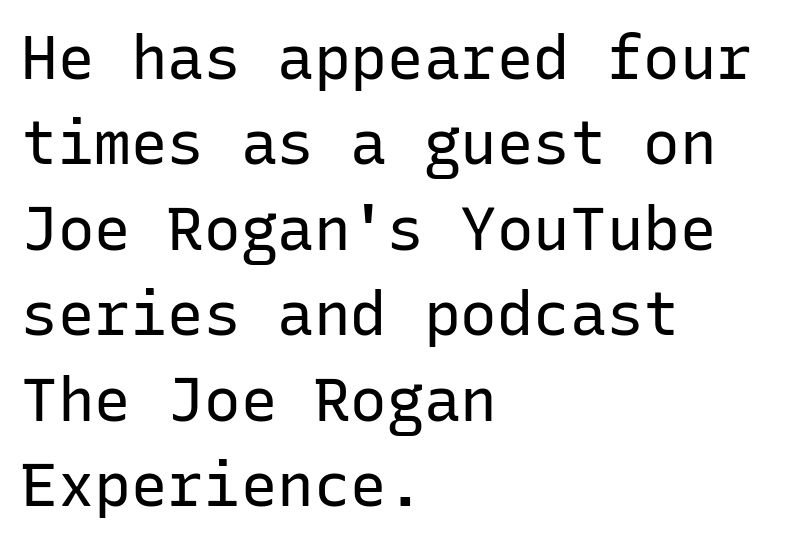
Posture: upright roman. The lines in this sample share a left origin and differ only in where they stop. Here the glyphs are tracked normally, forming tight word shapes. The lines sit at an ordinary, default distance from one another. The specimen omits any rule beneath the text block's lines.
